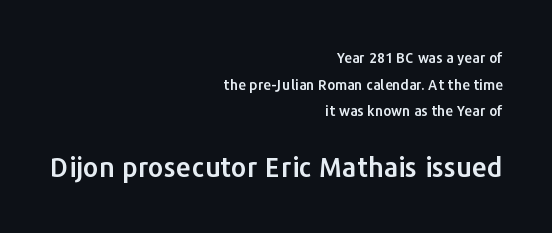
The image shows 27 px text type, upright; set right-aligned, loose line spacing (1.9x), normal letter spacing, not underlined; the second (bottom) block is 1.93x larger.
